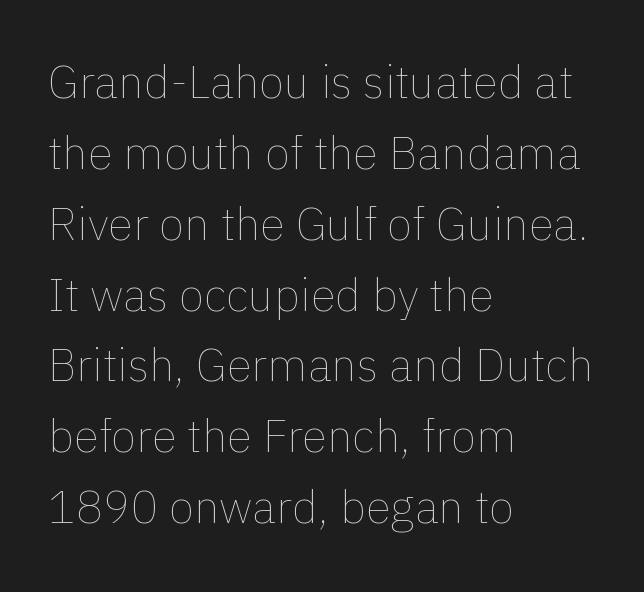
The image shows 46 px thin type, upright; set left-aligned, normal line spacing (1.54x), normal letter spacing, not underlined; low stroke contrast and a medium x-height.
